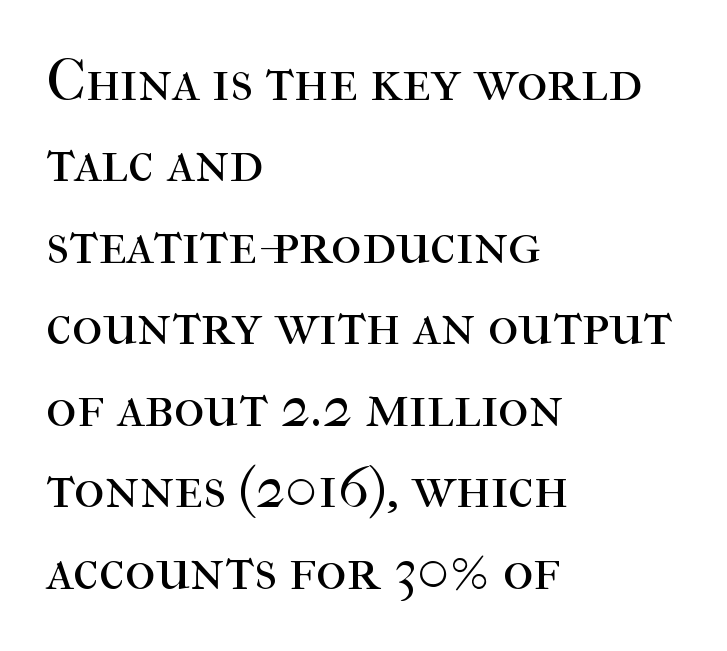
The image shows 59 px regular-weight serif type, upright; set left-aligned, normal line spacing (1.38x), normal letter spacing, not underlined; high stroke contrast and a medium x-height.
